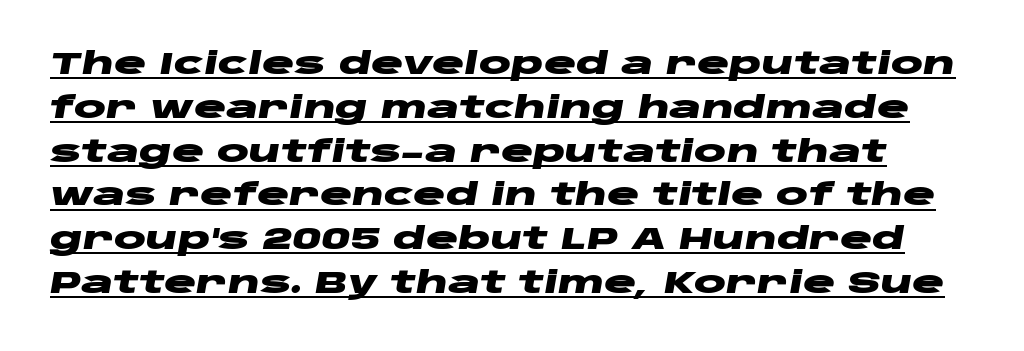
Successive baselines arrive at the customary interval. Here the glyphs are tracked normally, forming tight word shapes. The sample's only ornament is a line tracing under the words. Every character sits at an angle, as italics do. Do the characters align in a grid? No, the font is proportional. Pretty heavy lettering here — definitely bold.
